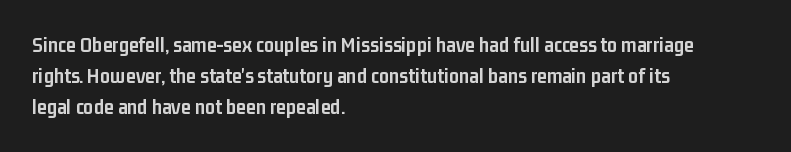
The image shows 22 px bold type, upright; set left-aligned, normal line spacing (1.42x), normal letter spacing, not underlined.
